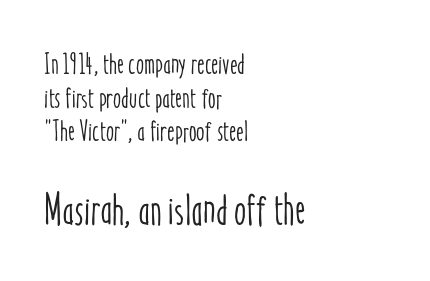
The image shows 44 px condensed type, upright; set left-aligned, line spacing 1.16x, normal letter spacing, not underlined; the second (bottom) block is 1.52x larger; low stroke contrast and a medium x-height.
